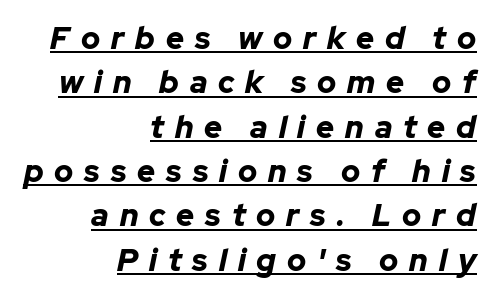
You'd pick this weight for a headline — it's a proper bold. The horizontal fit of the characters is loose and conspicuously gappy. Here the designer chose a conventional face with non-uniform glyph widths. The passage shown stacks its lines at a standard gap.
